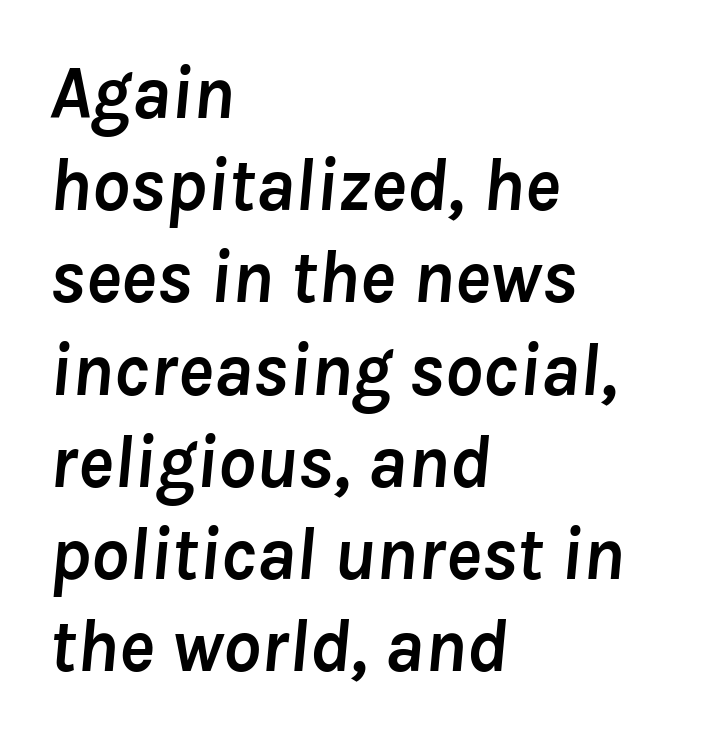
The image shows 75 px semibold type, italic (leaning right); set left-aligned, line spacing 1.23x, normal letter spacing, not underlined; low stroke contrast and a medium x-height.
